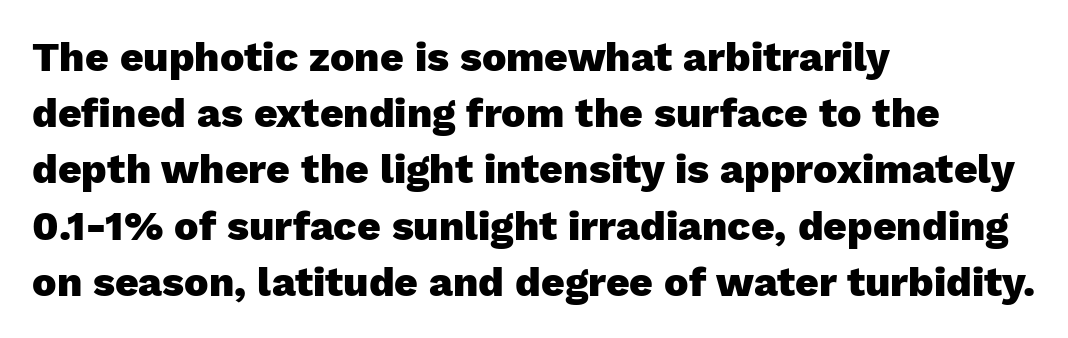
Unmarked baselines from the first word to the last. Typographically, this falls in the sans-serif category. These lines are rendered in a variable-pitch font. The leading is moderate, giving the passage an even texture. Look at the tracking — it's just the regular setting, nothing added. I'd describe the lettering as bold — thick and assertive.
